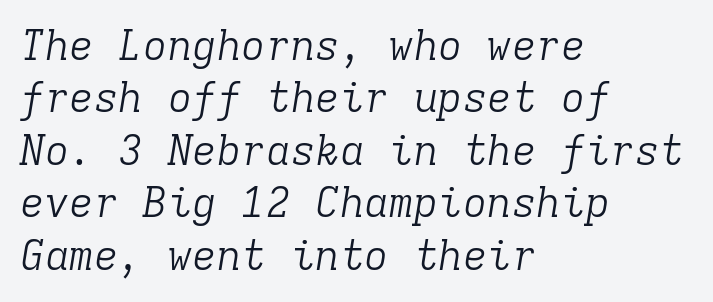
Q: Is the text bold? A: No.
Q: Is the text italic (slanted)? A: Yes, it leans right by about 9 degrees.
Q: Is the typeface a serif or a sans-serif typeface? A: Serif.
Q: Is the text underlined? A: No.
Q: How is the paragraph aligned? A: Left-aligned.
Q: Is the spacing between letters normal or unusually wide? A: Normal.
Q: Is the spacing between lines tight, normal or loose? A: Normal.
Q: Width (condensed, normal, or wide)? A: Normal.
Q: Stroke contrast? A: Low.
Q: x-height? A: Medium.
Q: Monospaced? A: Yes.
